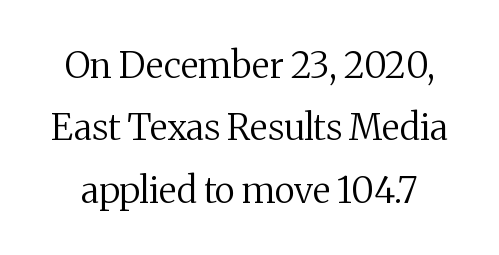
The image shows 36 px regular-weight serif type, upright; set line spacing 1.73x, normal letter spacing, not underlined; medium stroke contrast and a medium x-height.
